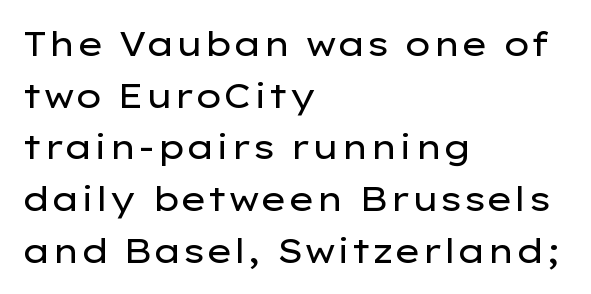
The image shows 34 px regular-weight, wide sans-serif type, upright; set left-aligned, normal line spacing (1.52x), normal letter spacing, not underlined; low stroke contrast and a medium x-height.
